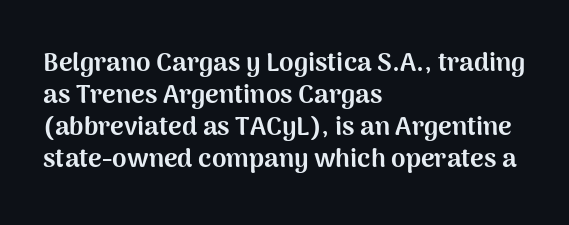
Q: Is the text bold? A: Yes.
Q: Is the text italic (slanted)? A: No, it is upright.
Q: Is the text underlined? A: No.
Q: How is the paragraph aligned? A: Left-aligned.
Q: Is the spacing between letters normal or unusually wide? A: Normal.
